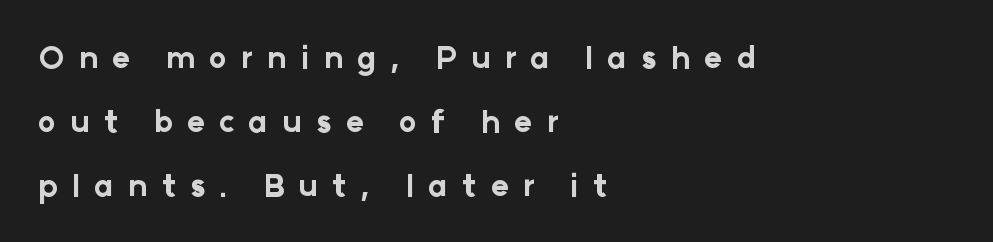
The typeface chosen for these lines omits serifs. Loose tracking; the words dissolve into strings of separated letters. The lettering stays uniformly vertical, giving the passage a roman look. A student would call this left alignment; a typographer would say flush left, rag right. Character widths vary here, with narrow letters taking less room than wide ones.
